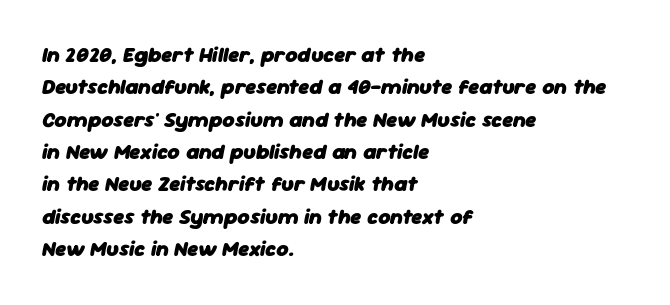
{"italic": "yes", "lean": "right", "slant_degrees": 11, "bold": "yes", "underline": "no", "align": "left", "line_spacing": "normal", "line_spacing_ratio": 1.54, "letter_spacing": "normal", "letter_spacing_em": 0.0, "glyph_px": 21}
